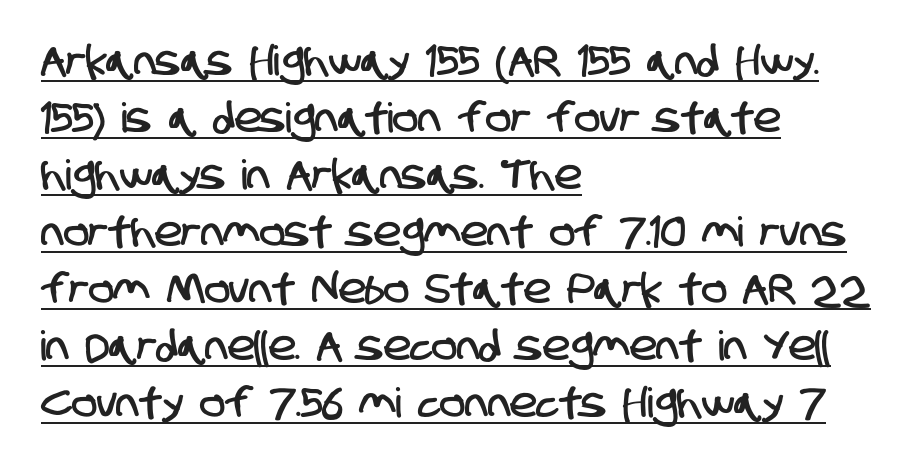
The image shows 41 px condensed sans-serif type; set left-aligned, normal line spacing (1.39x), normal letter spacing, underlined; low stroke contrast and a large x-height.
